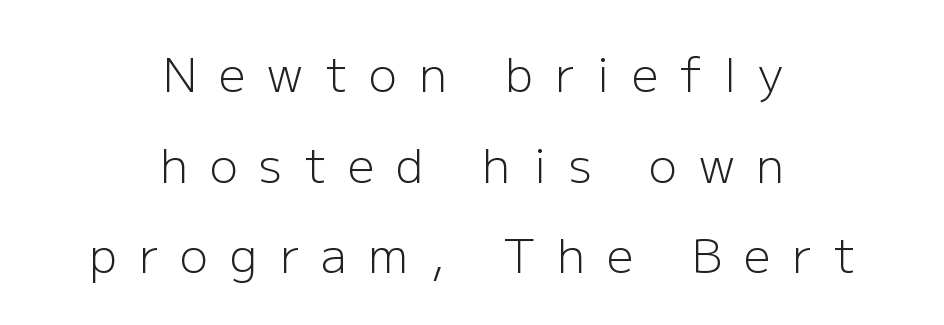
Q: Is the text bold? A: No.
Q: Is the text italic (slanted)? A: No, it is upright.
Q: Is the typeface a serif or a sans-serif typeface? A: Sans-serif.
Q: Is the text underlined? A: No.
Q: How is the paragraph aligned? A: Centered.
Q: Is the spacing between letters normal or unusually wide? A: Unusually wide.
Q: Is the spacing between lines tight, normal or loose? A: Loose.
Q: Width (condensed, normal, or wide)? A: Normal.
Q: Stroke contrast? A: Low.
Q: x-height? A: Medium.
Q: Monospaced? A: No.
